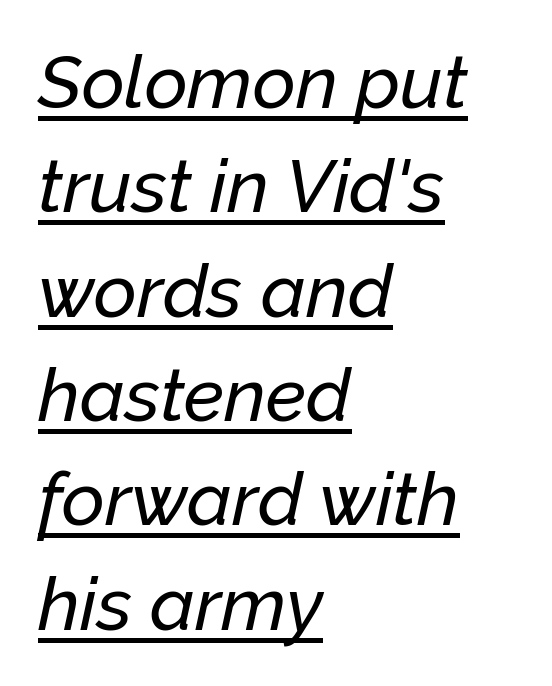
The letters sit at their default tracking, neither squeezed nor spread. Looks like regular typesetting: each glyph gets only the width it needs. Compared with undecorated copy, this sample adds a rule below the words. The axis of the letterforms is tilted away from vertical.
